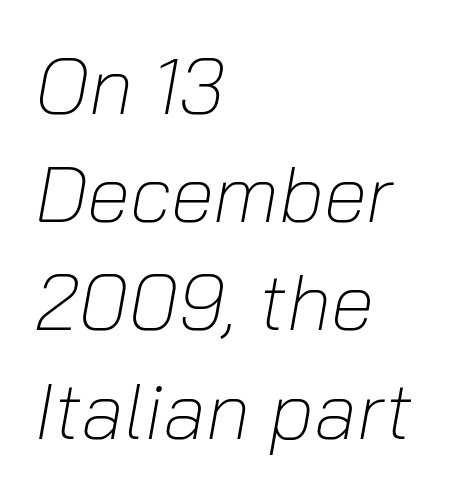
The image shows 79 px light type, italic (leaning right); set left-aligned, normal line spacing (1.37x), normal letter spacing, not underlined; low stroke contrast and a medium x-height.
